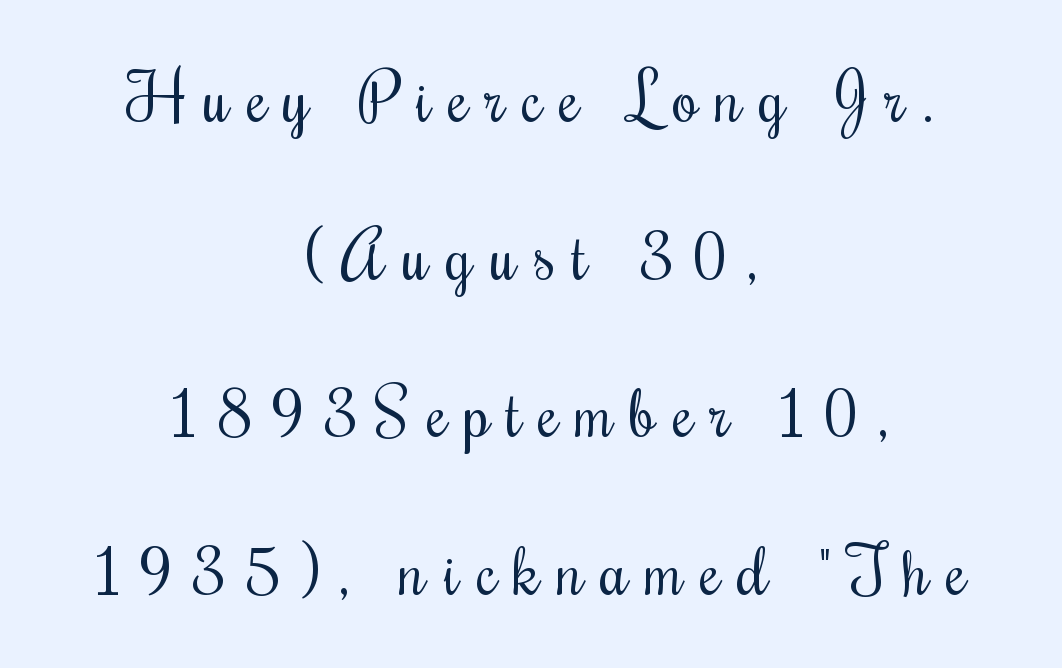
Words appear elongated and porous because spacing is wide. Stroke thickness stays within the range of a standard reading face or lighter. Bare-footed words on every line. If you measured baseline to baseline, you'd find a long distance.
